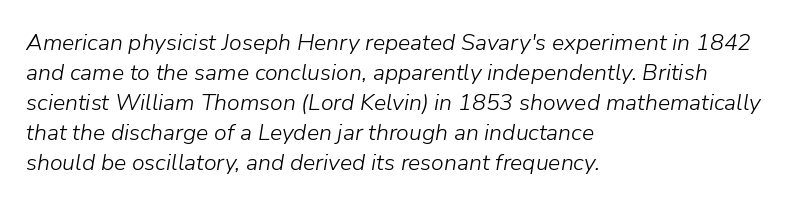
Q: Is the text bold? A: No.
Q: Is the text italic (slanted)? A: Yes, it leans right by about 9 degrees.
Q: Is the text underlined? A: No.
Q: How is the paragraph aligned? A: Left-aligned.
Q: Is the spacing between letters normal or unusually wide? A: Normal.
Q: Is the spacing between lines tight, normal or loose? A: Normal.
